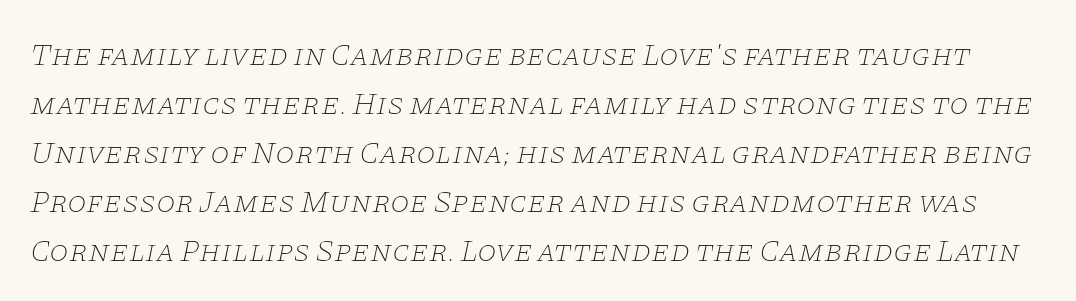
The image shows 31 px thin, wide serif type, italic (leaning right); set normal line spacing (1.58x), normal letter spacing, not underlined; low stroke contrast and a large x-height.
